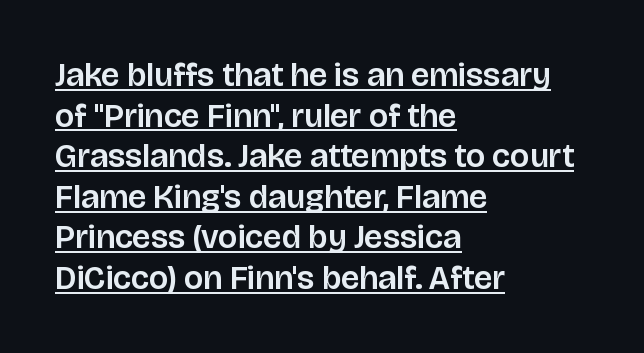
These lines were composed using upright roman letters. Caption: lettering with a line underneath. The compositor pushed each line to the left boundary. Varying glyph widths throughout — classic text-font behaviour. Compared with typical body copy, the letter spacing here is the same.
